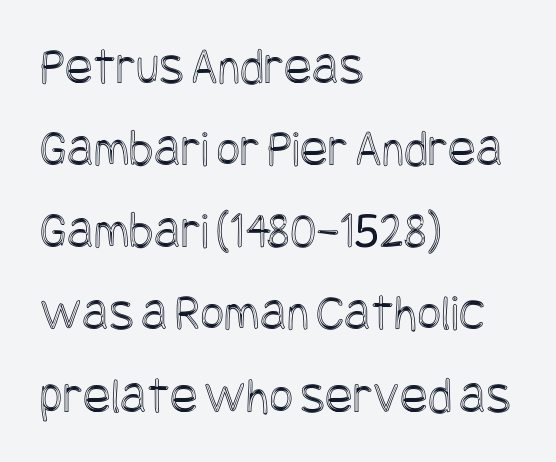
{"italic": "no", "width": "condensed", "x_height": "large", "underline": "no", "align": "left", "line_spacing": "normal", "line_spacing_ratio": 1.58, "letter_spacing": "normal", "letter_spacing_em": 0.0, "glyph_px": 52}
